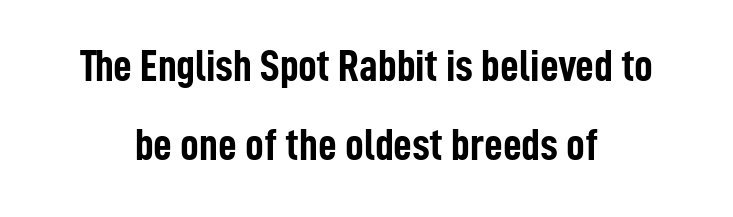
{"serif": "no", "italic": "no", "bold": "yes", "weight": "semibold", "width": "condensed", "stroke_contrast": "low", "x_height": "medium", "monospaced": "no", "underline": "no", "align": "center", "line_spacing_ratio": 1.71, "letter_spacing": "normal", "letter_spacing_em": 0.0, "glyph_px": 46}
